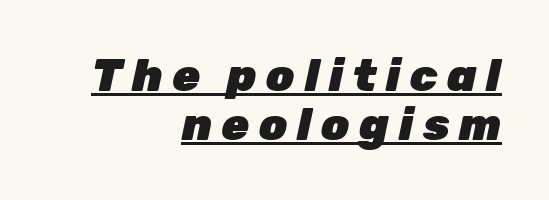
{"italic": "yes", "lean": "right", "slant_degrees": 12, "bold": "yes", "weight": "heavy", "width": "normal", "stroke_contrast": "low", "x_height": "medium", "monospaced": "no", "underline": "yes", "align": "right", "line_spacing": "tight", "line_spacing_ratio": 1.08, "letter_spacing": "wide", "letter_spacing_em": 0.21, "glyph_px": 45}
